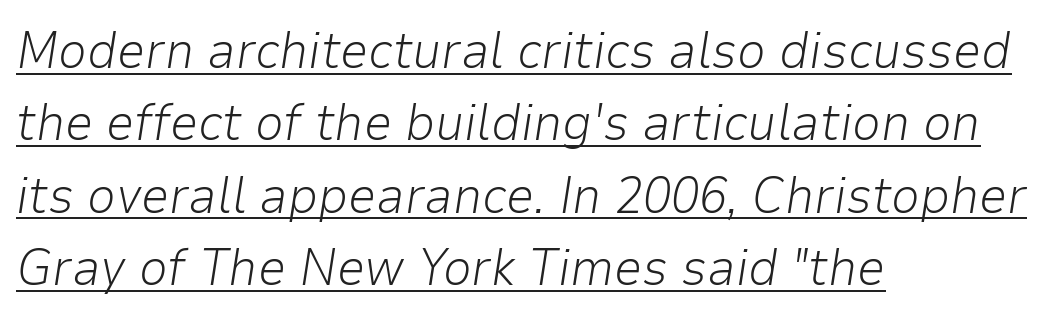
Q: Is the text bold? A: No.
Q: Is the text italic (slanted)? A: Yes, it leans right by about 9 degrees.
Q: Is the text underlined? A: Yes.
Q: How is the paragraph aligned? A: Left-aligned.
Q: Is the spacing between letters normal or unusually wide? A: Normal.
Q: Is the spacing between lines tight, normal or loose? A: Normal.
Q: Width (condensed, normal, or wide)? A: Normal.
Q: Stroke contrast? A: Low.
Q: x-height? A: Medium.
Q: Monospaced? A: No.
